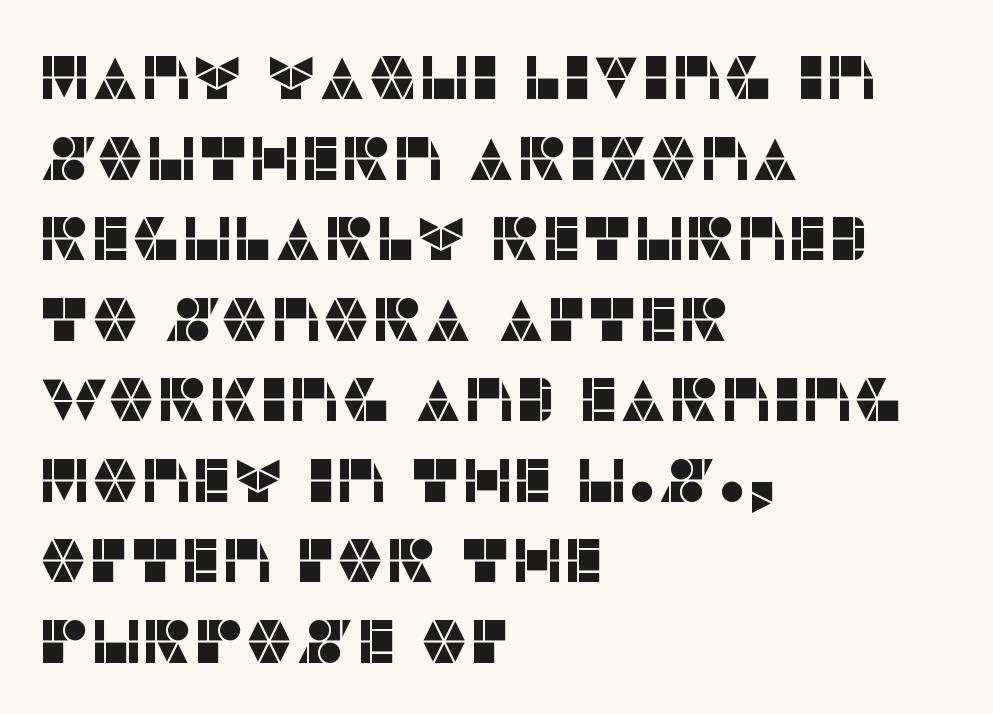
{"serif": "no", "italic": "no", "width": "normal", "stroke_contrast": "low", "x_height": "large", "monospaced": "no", "underline": "no", "align": "left", "line_spacing": "normal", "line_spacing_ratio": 1.32, "letter_spacing": "normal", "letter_spacing_em": 0.0, "glyph_px": 61}
